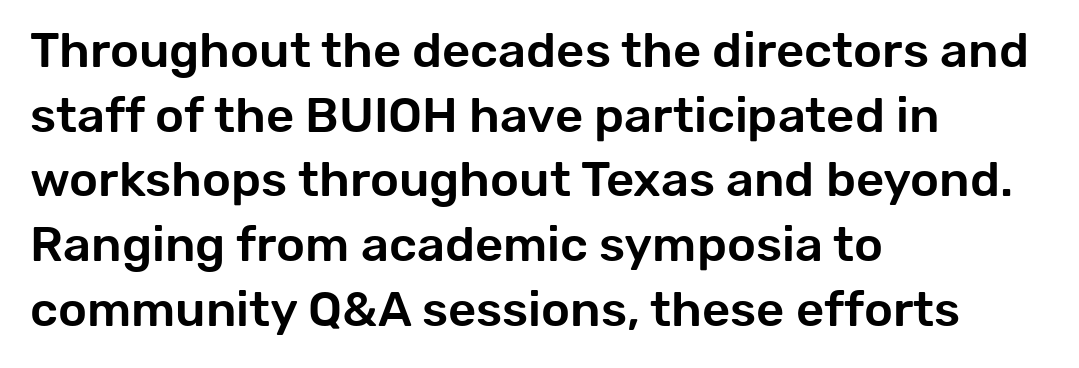
{"serif": "no", "italic": "no", "width": "normal", "stroke_contrast": "low", "x_height": "medium", "monospaced": "no", "underline": "no", "align": "left", "line_spacing": "normal", "line_spacing_ratio": 1.32, "letter_spacing": "normal", "letter_spacing_em": 0.0, "glyph_px": 49}
